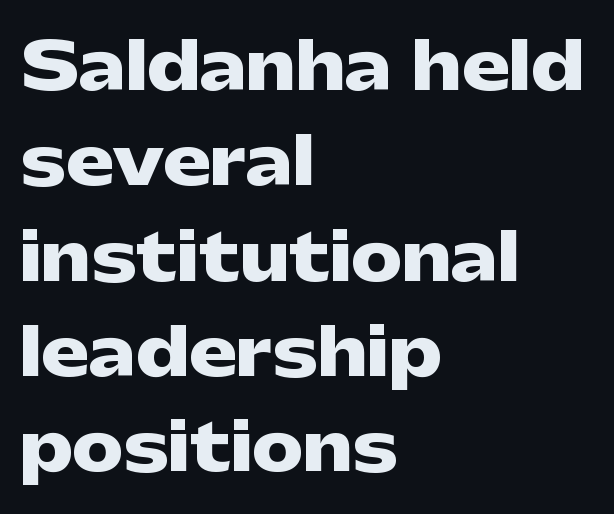
The image shows 64 px heavy, wide sans-serif type, upright; set left-aligned, normal line spacing (1.49x), normal letter spacing, not underlined; low stroke contrast and a medium x-height.
